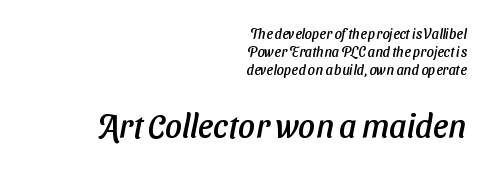
Q: Is the typeface a serif or a sans-serif typeface? A: Sans-serif.
Q: Is the text underlined? A: No.
Q: How is the paragraph aligned? A: Right-aligned.
Q: Is the spacing between letters normal or unusually wide? A: Normal.
Q: Is the spacing between lines tight, normal or loose? A: Normal.
Q: Which block of text is set in a larger size, the first (top) or the second (bottom)? A: The second (bottom) one.
Q: Width (condensed, normal, or wide)? A: Normal.
Q: Stroke contrast? A: Low.
Q: x-height? A: Medium.
Q: Monospaced? A: No.
